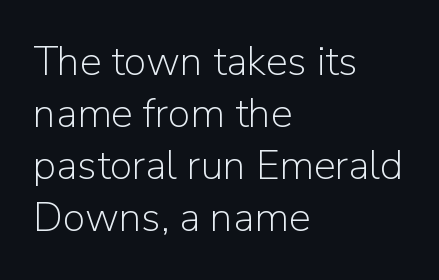
A light-to-regular cut is what we see here. Regular leading. Notice how the stems are strictly vertical — no italics here. This rendering leaves character spacing at its baseline value. Lines of text with bare space underneath. The passage shown is typeset with a sans-serif family.
